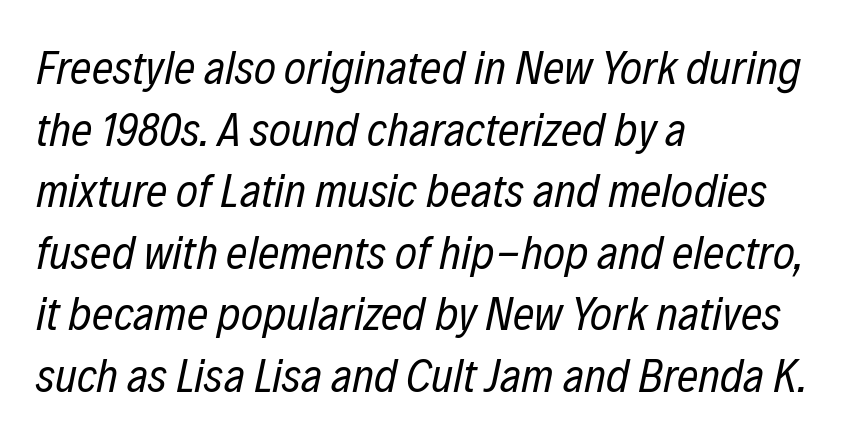
Q: Is the text bold? A: No.
Q: Is the text italic (slanted)? A: Yes, it leans right by about 12 degrees.
Q: Is the text underlined? A: No.
Q: How is the paragraph aligned? A: Left-aligned.
Q: Is the spacing between letters normal or unusually wide? A: Normal.
Q: Is the spacing between lines tight, normal or loose? A: Normal.
Q: Width (condensed, normal, or wide)? A: Condensed.
Q: Stroke contrast? A: Low.
Q: x-height? A: Medium.
Q: Monospaced? A: No.
